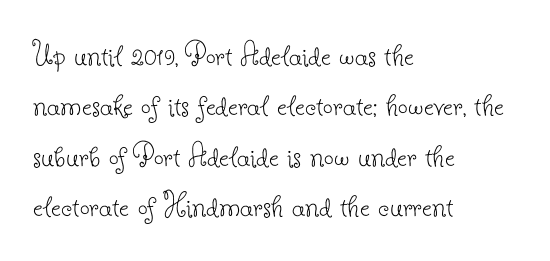
Letters have the restrained weight of plain body copy at most. The rendering keeps characters at their native spacing. In CSS terms this would be text-align: left. These lines are rendered in a variable-pitch font. What's the leading like? Ordinary, nothing unusual.
